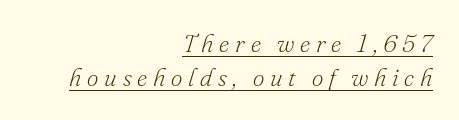
Q: Is the text bold? A: No.
Q: Is the text italic (slanted)? A: Yes, it leans right by about 16 degrees.
Q: Is the text underlined? A: Yes.
Q: How is the paragraph aligned? A: Right-aligned.
Q: Is the spacing between letters normal or unusually wide? A: Unusually wide.
Q: Is the spacing between lines tight, normal or loose? A: Normal.
